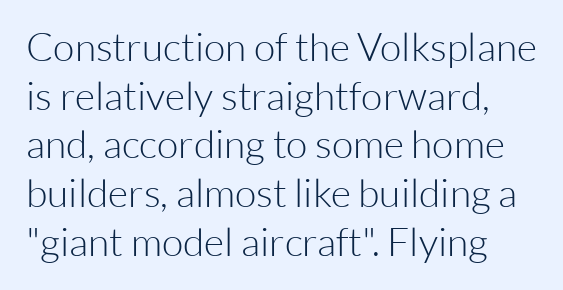
{"serif": "no", "italic": "no", "bold": "no", "weight": "light", "width": "normal", "stroke_contrast": "low", "x_height": "medium", "monospaced": "no", "underline": "no", "line_spacing": "normal", "line_spacing_ratio": 1.25, "letter_spacing": "normal", "letter_spacing_em": 0.0, "glyph_px": 39}
